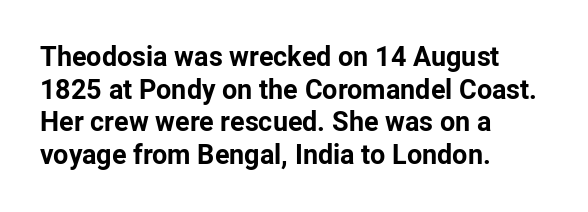
Q: Is the text bold? A: Yes.
Q: Is the text italic (slanted)? A: No, it is upright.
Q: Is the text underlined? A: No.
Q: How is the paragraph aligned? A: Left-aligned.
Q: Is the spacing between letters normal or unusually wide? A: Normal.
